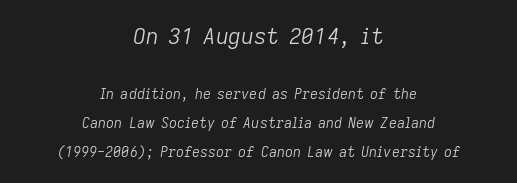
Looking at the ascenders, they clearly lean. Honestly, the letter spacing is just normal — you wouldn't notice it. Just letters on the line, the space beneath them empty. Scale decreases going downward across the two blocks. Reading down the block, each line starts at a different indent, mirrored at its end. Students, observe: this is what heavily led, spacious text looks like.
